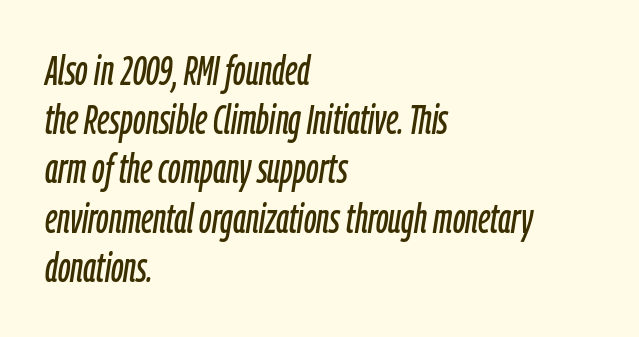
Each line starts at the same left margin while the right side varies. Style check: oblique. What stands out about the letter spacing? Nothing — it is the standard amount. You could not count columns in this text — the font is proportionally spaced.
